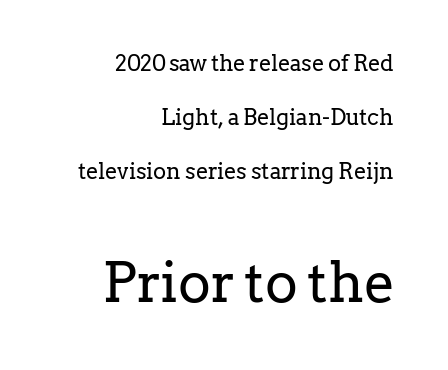
The leading is generous, giving the passage an open texture. Just letters on the line, the space beneath them empty. Ascenders rise straight up at ninety degrees. The cut favours lightness, reaching ordinary text weight at its darkest. Spacing verdict: proportional, widths tailored to each character.
